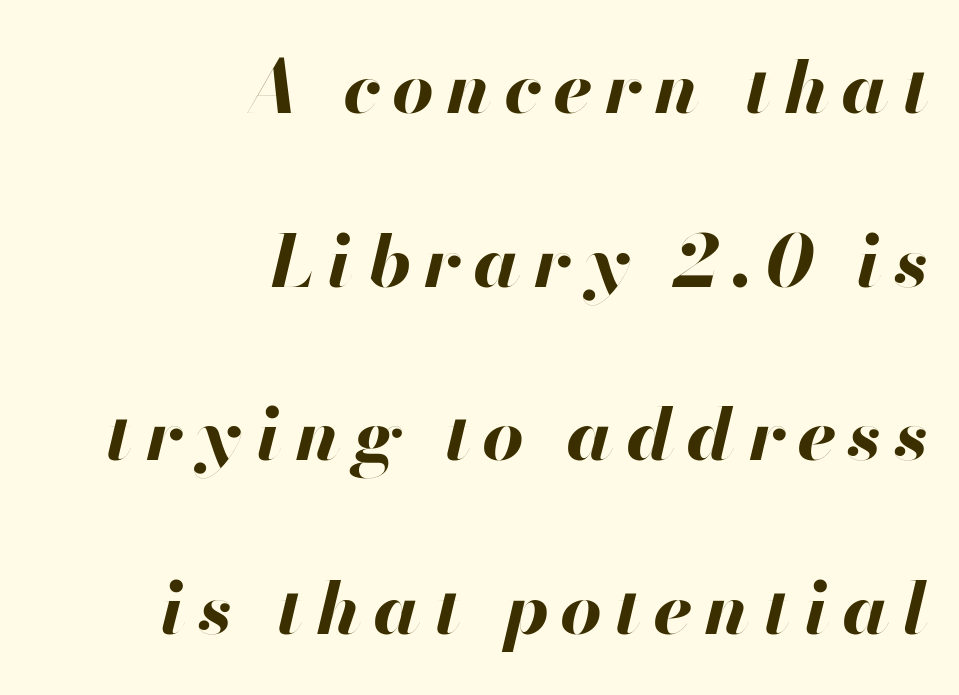
The passage shown is not underscored anywhere. In CSS terms this would be text-align: right. An italicized treatment has been applied to the whole sample. Quick note: interline space is abundant. The letters are bold, with thick, heavy strokes. This sample has the flowing, uneven cadence of proportional lettering.
